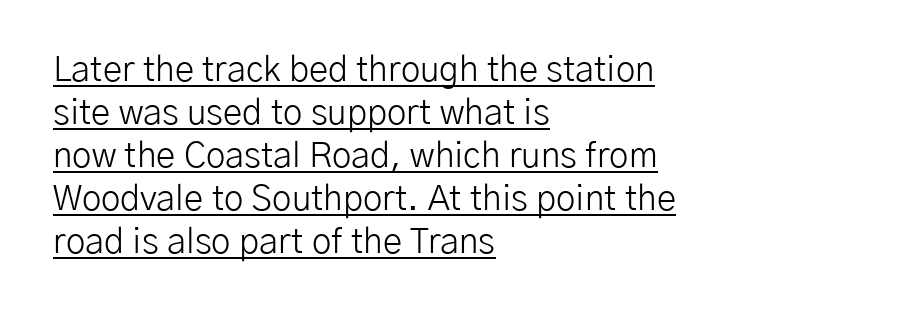
Inter-character spacing is left at the font's built-in metrics. The face used here is proportionally spaced, like ordinary book or web type. The compositor pushed each line to the left boundary. Check where the strokes stop: nothing finishes them off — pure sans. The passage shown is not bold in any degree.
